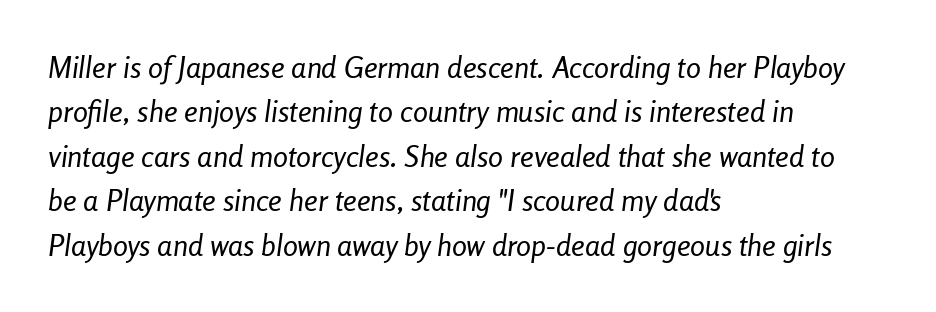
The image shows 30 px regular-weight, condensed type, italic (leaning right); set left-aligned, normal line spacing (1.48x), normal letter spacing, not underlined; low stroke contrast and a medium x-height.
